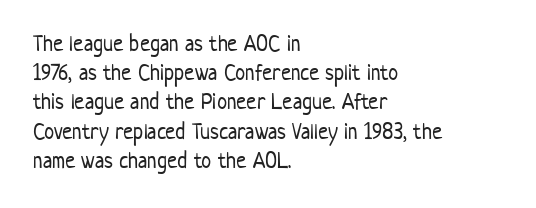
{"italic": "no", "bold": "no", "underline": "no", "align": "left", "line_spacing": "normal", "line_spacing_ratio": 1.27, "letter_spacing": "normal", "letter_spacing_em": 0.0, "glyph_px": 23}
